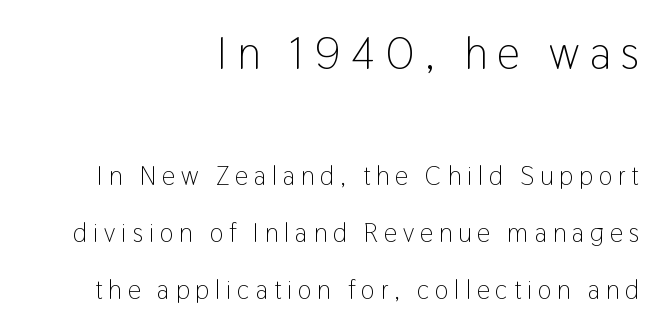
The image shows 45 px light, condensed sans-serif type, upright; set right-aligned, loose line spacing (2.2x), unusually wide letter spacing (+0.23 em), not underlined; the first (top) block is 1.73x larger; low stroke contrast and a medium x-height.
